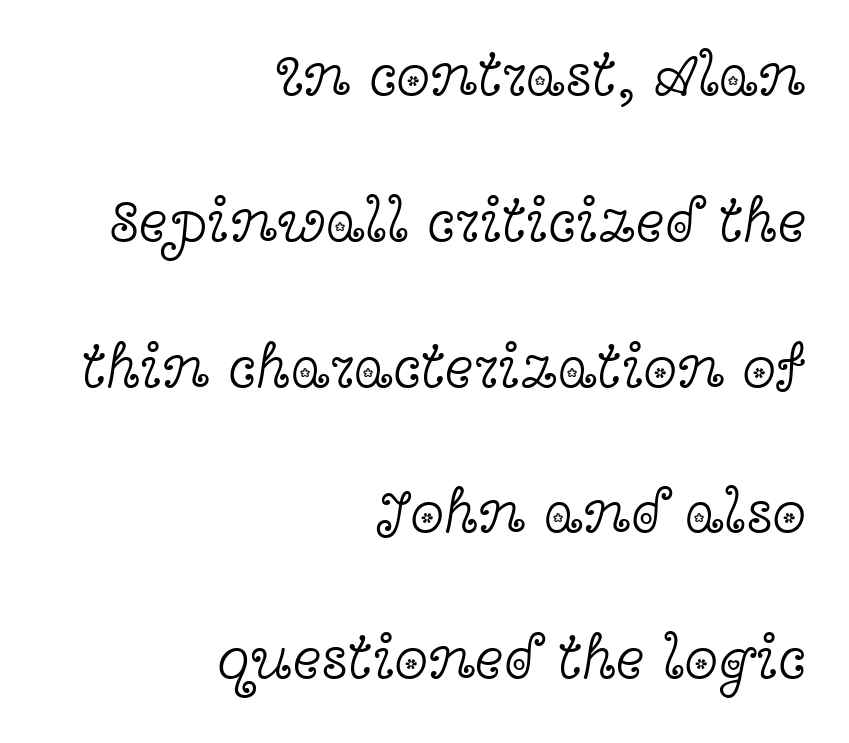
The image shows 61 px light, wide serif type, upright; set right-aligned, loose line spacing (2.39x), normal letter spacing, not underlined; a medium x-height.
